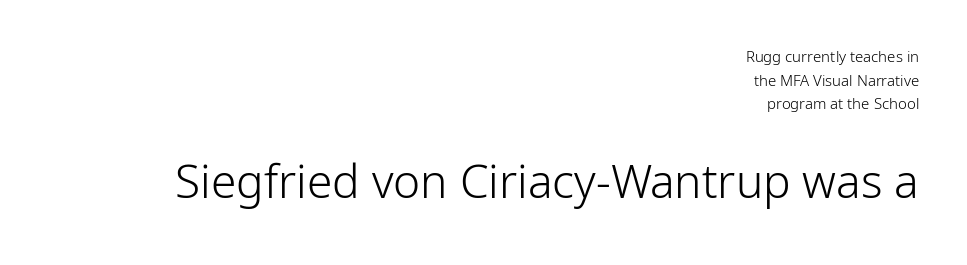
Q: Is the text bold? A: No.
Q: Is the text italic (slanted)? A: No, it is upright.
Q: Is the typeface a serif or a sans-serif typeface? A: Sans-serif.
Q: Is the text underlined? A: No.
Q: How is the paragraph aligned? A: Right-aligned.
Q: Is the spacing between letters normal or unusually wide? A: Normal.
Q: Is the spacing between lines tight, normal or loose? A: Normal.
Q: Which block of text is set in a larger size, the first (top) or the second (bottom)? A: The second (bottom) one.
Q: Width (condensed, normal, or wide)? A: Normal.
Q: Stroke contrast? A: Low.
Q: x-height? A: Medium.
Q: Monospaced? A: No.
